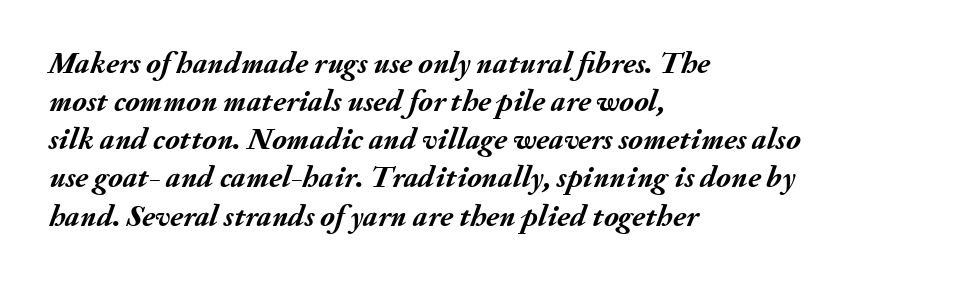
{"italic": "yes", "lean": "right", "slant_degrees": 20, "bold": "yes", "weight": "semibold", "width": "normal", "stroke_contrast": "medium", "x_height": "small", "monospaced": "no", "underline": "no", "align": "left", "line_spacing_ratio": 1.23, "letter_spacing": "normal", "letter_spacing_em": 0.0, "glyph_px": 31}
